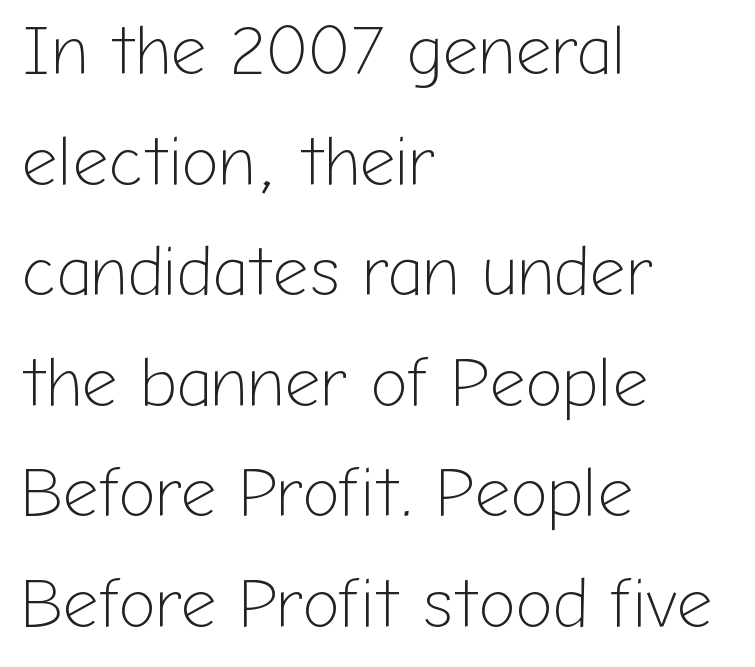
Q: Is the text bold? A: No.
Q: Is the text italic (slanted)? A: No, it is upright.
Q: Is the typeface a serif or a sans-serif typeface? A: Sans-serif.
Q: Is the text underlined? A: No.
Q: How is the paragraph aligned? A: Left-aligned.
Q: Is the spacing between letters normal or unusually wide? A: Normal.
Q: Is the spacing between lines tight, normal or loose? A: Normal.
Q: Width (condensed, normal, or wide)? A: Normal.
Q: Stroke contrast? A: Low.
Q: x-height? A: Medium.
Q: Monospaced? A: No.
